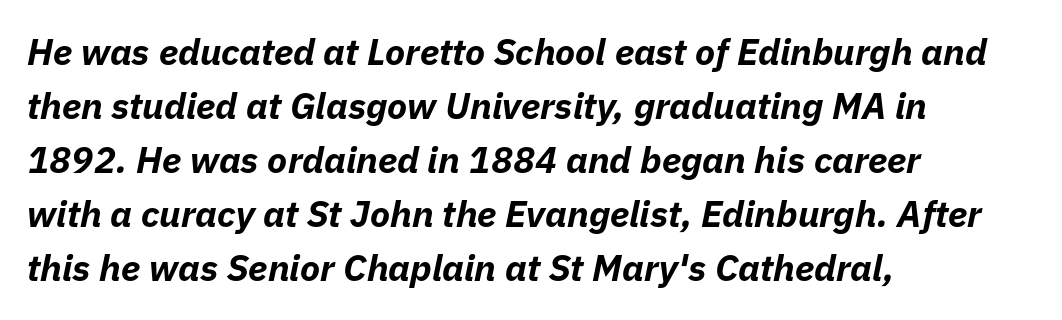
The image shows 37 px bold type, italic (leaning right); set left-aligned, normal line spacing (1.46x), normal letter spacing, not underlined; low stroke contrast and a medium x-height.
